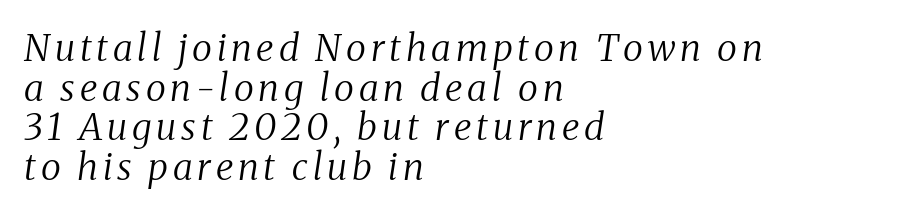
{"serif": "yes", "italic": "yes", "lean": "right", "slant_degrees": 8, "bold": "no", "weight": "regular", "width": "normal", "stroke_contrast": "medium", "x_height": "medium", "monospaced": "no", "underline": "no", "align": "left", "line_spacing": "tight", "line_spacing_ratio": 1.07, "glyph_px": 37}
